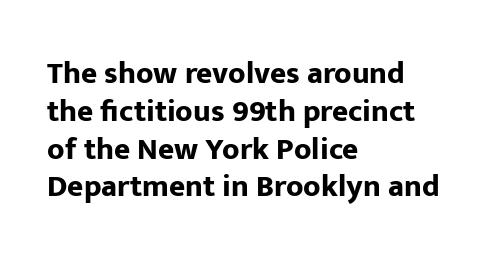
The passage shown has conventional tracking throughout. Note: no serifs on the glyphs. Every row of glyphs begins at an identical x-position on the left. Each row of text sits above clean, open space.
